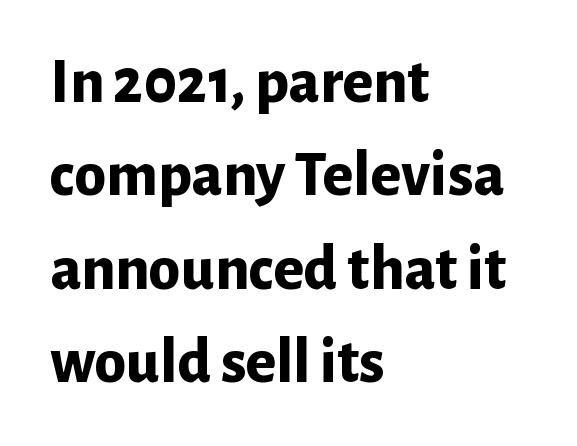
The image shows 64 px bold sans-serif type, upright; set left-aligned, normal line spacing (1.46x), normal letter spacing, not underlined; low stroke contrast and a medium x-height.
